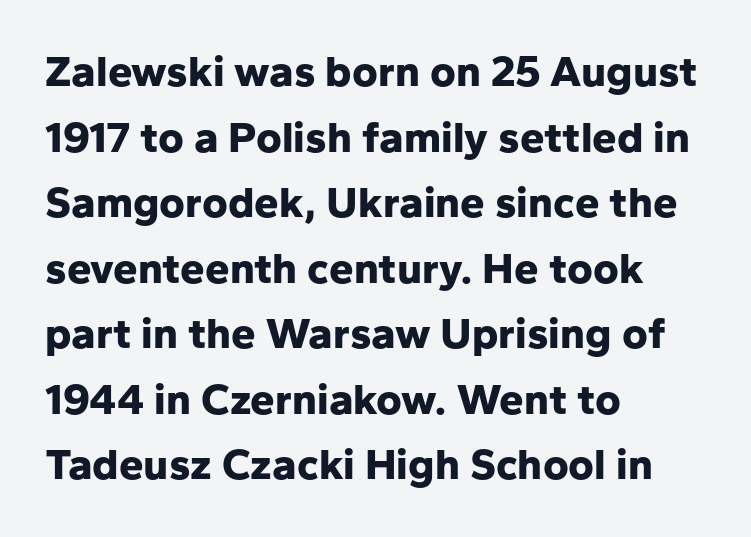
Q: Is the text bold? A: Yes.
Q: Is the text italic (slanted)? A: No, it is upright.
Q: Is the typeface a serif or a sans-serif typeface? A: Sans-serif.
Q: Is the text underlined? A: No.
Q: How is the paragraph aligned? A: Left-aligned.
Q: Is the spacing between letters normal or unusually wide? A: Normal.
Q: Is the spacing between lines tight, normal or loose? A: Normal.
Q: Width (condensed, normal, or wide)? A: Normal.
Q: Stroke contrast? A: Low.
Q: x-height? A: Medium.
Q: Monospaced? A: No.
